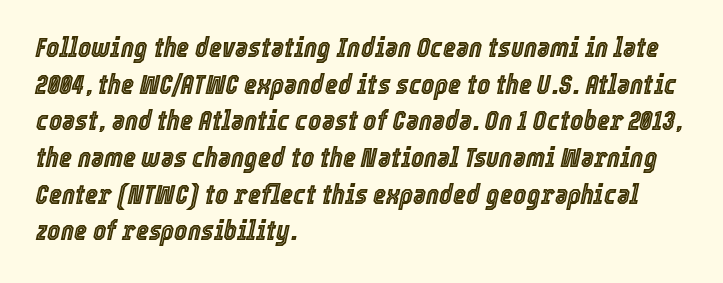
The image shows 28 px condensed type, italic (leaning right); set left-aligned, normal line spacing (1.31x), normal letter spacing, not underlined; a medium x-height.
